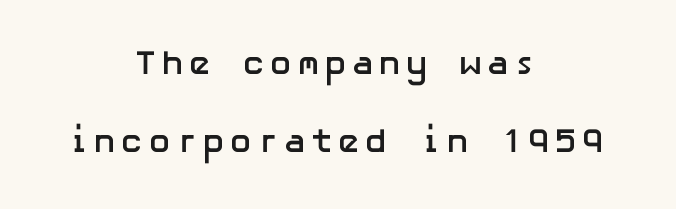
How heavy is the stroke? Heavy — this is a bold. Nope, not italic — everything's standing straight. This sample trades compactness for vertical openness between lines. Are there feet on the stems? There aren't — it's a sans. The passage shown is not underscored anywhere.
